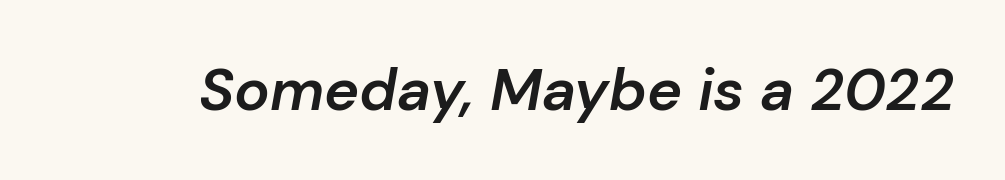
Spacing between characters is what you'd get straight out of the box. Moderately thickened strokes mark this as semibold type. Spacing verdict: proportional, widths tailored to each character. Just letters on the line, the space beneath them empty. An italicized treatment has been applied to the whole sample.
